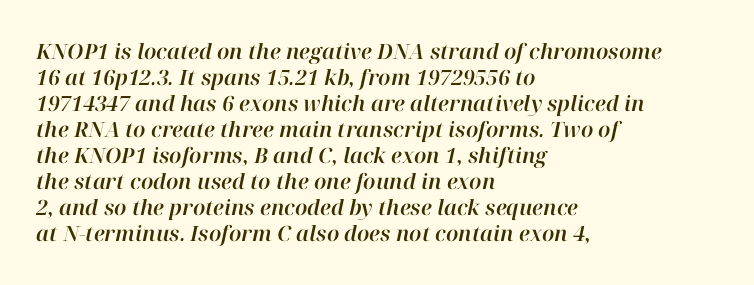
{"italic": "yes", "lean": "right", "slant_degrees": 12, "underline": "no", "align": "left", "line_spacing_ratio": 1.24, "letter_spacing": "normal", "letter_spacing_em": 0.0, "glyph_px": 21}
